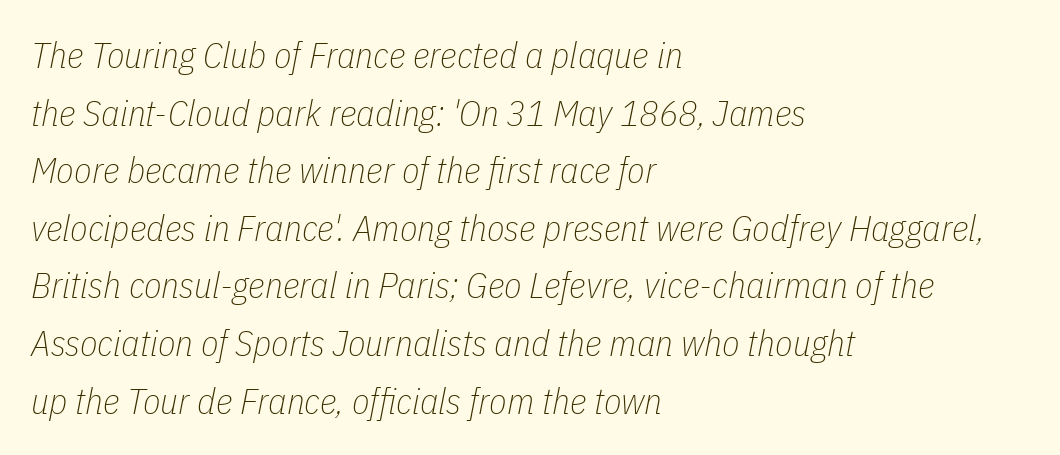
Q: Is the text bold? A: No.
Q: Is the text italic (slanted)? A: Yes, it leans right by about 11 degrees.
Q: Is the text underlined? A: No.
Q: How is the paragraph aligned? A: Left-aligned.
Q: Is the spacing between letters normal or unusually wide? A: Normal.
Q: Is the spacing between lines tight, normal or loose? A: Normal.
Q: Width (condensed, normal, or wide)? A: Condensed.
Q: Stroke contrast? A: Low.
Q: x-height? A: Medium.
Q: Monospaced? A: No.
